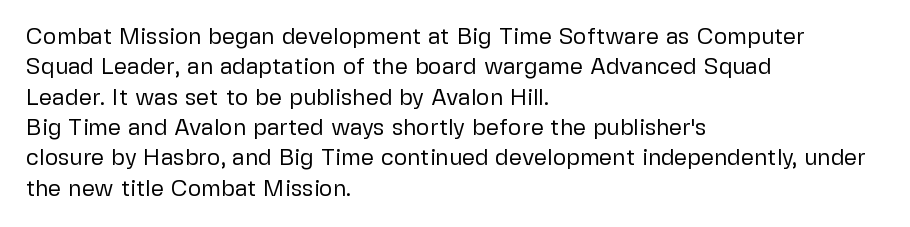
The image shows 23 px text type, upright; set left-aligned, normal line spacing (1.32x), normal letter spacing, not underlined.
